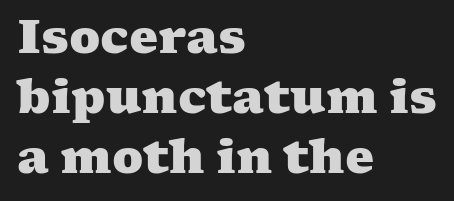
Caption: bold face, heavy strokes. Nobody touched the tracking dial on this one. Line starts are locked; line ends wander. Is this a sans? No — the strokes have serifs. Clear beneath every line of the passage. How would I describe the line gaps? Plain and ordinary.
